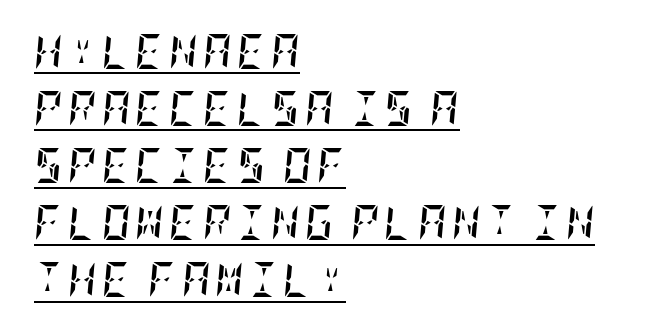
Q: Is the text bold? A: Yes.
Q: Is the text italic (slanted)? A: Yes, it leans right by about 5 degrees.
Q: Is the text underlined? A: Yes.
Q: How is the paragraph aligned? A: Left-aligned.
Q: Is the spacing between lines tight, normal or loose? A: Normal.
Q: Width (condensed, normal, or wide)? A: Condensed.
Q: Stroke contrast? A: Low.
Q: x-height? A: Large.
